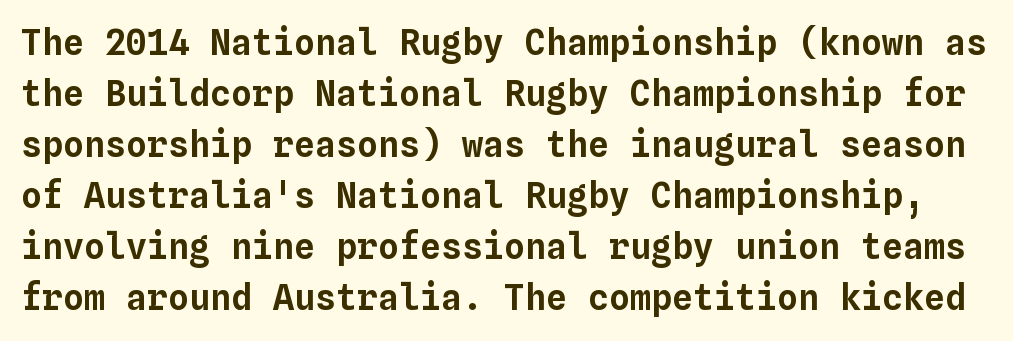
In terms of posture, this sample is upright. A typesetter would call this monospace, since all characters share one set width. The line-height multiplier appears to be the usual default. This rendering leaves character spacing at its baseline value.
